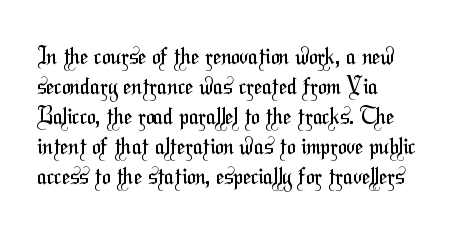
{"bold": "no", "underline": "no", "align": "left", "line_spacing": "normal", "line_spacing_ratio": 1.3, "letter_spacing": "normal", "letter_spacing_em": 0.0, "glyph_px": 23}
